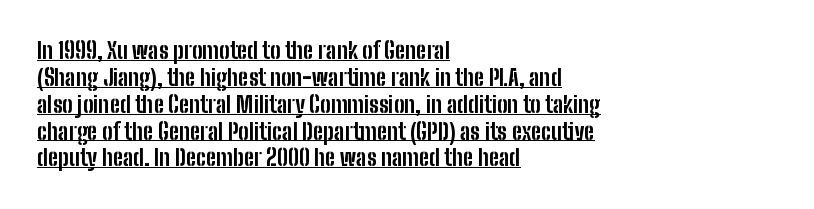
This rendering features underlined lettering. Every row of glyphs begins at an identical x-position on the left. I'd describe the lettering as bold — thick and assertive. Glyph-to-glyph distance matches everyday printed text. The lettering stays uniformly vertical, giving the passage a roman look.
